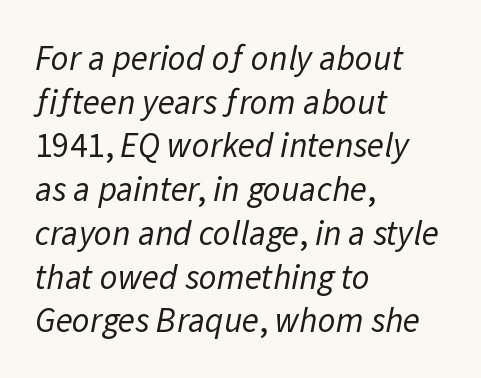
{"serif": "no", "bold": "no", "weight": "regular", "width": "normal", "stroke_contrast": "low", "x_height": "medium", "monospaced": "no", "underline": "no", "align": "left", "line_spacing": "normal", "line_spacing_ratio": 1.25, "letter_spacing": "normal", "letter_spacing_em": 0.0, "glyph_px": 35}
